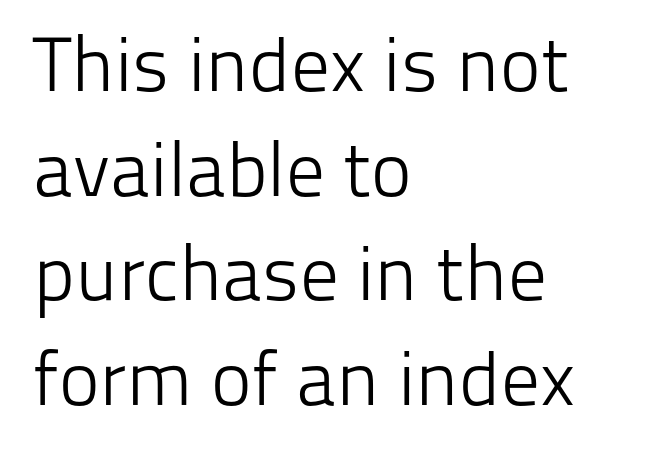
Q: Is the text bold? A: No.
Q: Is the text italic (slanted)? A: No, it is upright.
Q: Is the typeface a serif or a sans-serif typeface? A: Sans-serif.
Q: Is the text underlined? A: No.
Q: How is the paragraph aligned? A: Left-aligned.
Q: Is the spacing between letters normal or unusually wide? A: Normal.
Q: Is the spacing between lines tight, normal or loose? A: Normal.
Q: Width (condensed, normal, or wide)? A: Normal.
Q: Stroke contrast? A: Low.
Q: x-height? A: Medium.
Q: Monospaced? A: No.
